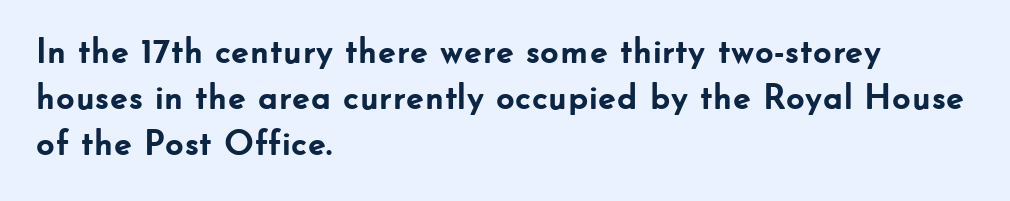
Q: Is the text bold? A: Yes.
Q: Is the text italic (slanted)? A: No, it is upright.
Q: Is the typeface a serif or a sans-serif typeface? A: Sans-serif.
Q: Is the text underlined? A: No.
Q: How is the paragraph aligned? A: Left-aligned.
Q: Is the spacing between letters normal or unusually wide? A: Normal.
Q: Is the spacing between lines tight, normal or loose? A: Normal.
Q: Width (condensed, normal, or wide)? A: Normal.
Q: Stroke contrast? A: Low.
Q: x-height? A: Small.
Q: Monospaced? A: No.
